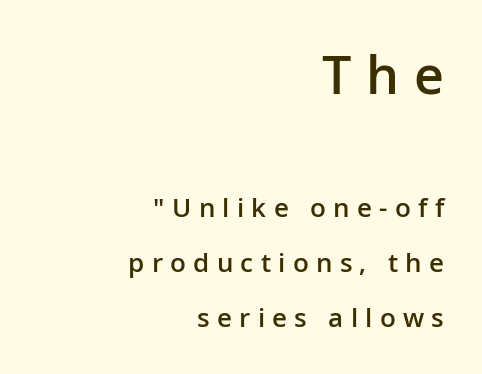
The image shows 52 px semibold sans-serif type, upright; set right-aligned, loose line spacing (2.11x), unusually wide letter spacing (+0.28 em), not underlined; the first (top) block is 2.0x larger; low stroke contrast and a medium x-height.
